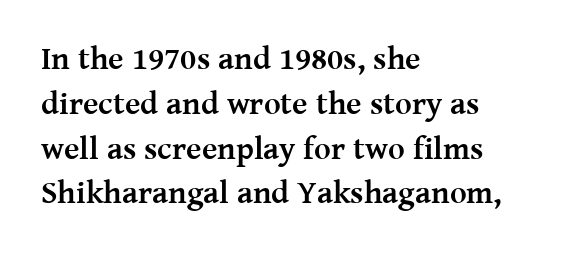
The image shows 32 px semibold serif type, upright; set left-aligned, normal line spacing (1.4x), normal letter spacing, not underlined; medium stroke contrast and a medium x-height.
